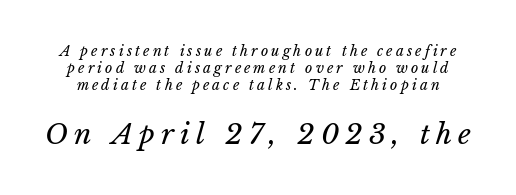
{"bold": "no", "weight": "regular", "width": "normal", "stroke_contrast": "low", "x_height": "medium", "monospaced": "no", "underline": "no", "line_spacing_ratio": 1.23, "letter_spacing": "wide", "letter_spacing_em": 0.22, "larger_block": "second", "size_ratio": 2.0, "glyph_px": 28}
